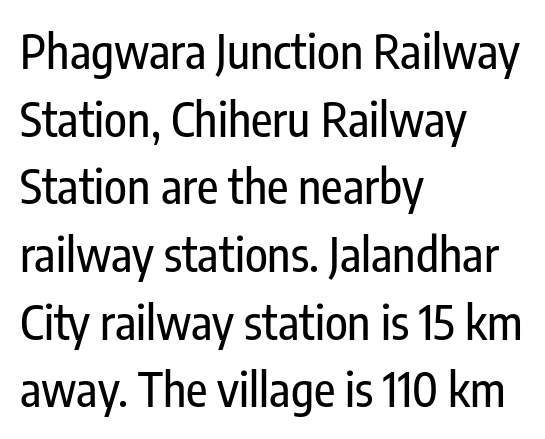
The line texture is even and compact thanks to regular tracking. In CSS terms this would be text-align: left. A sans-serif font was chosen for this passage. The area under the type is left untouched. A typesetter would mark this as roman, not italic.
